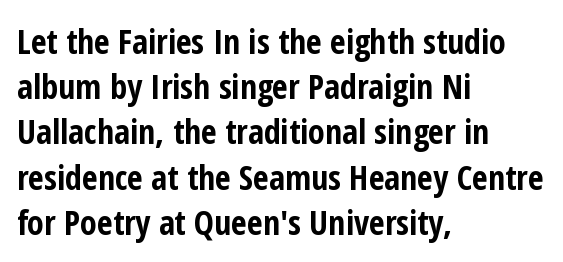
Q: Is the text bold? A: Yes.
Q: Is the text italic (slanted)? A: No, it is upright.
Q: Is the typeface a serif or a sans-serif typeface? A: Sans-serif.
Q: Is the text underlined? A: No.
Q: How is the paragraph aligned? A: Left-aligned.
Q: Is the spacing between letters normal or unusually wide? A: Normal.
Q: Is the spacing between lines tight, normal or loose? A: Normal.
Q: Width (condensed, normal, or wide)? A: Condensed.
Q: Stroke contrast? A: Low.
Q: x-height? A: Medium.
Q: Monospaced? A: No.
